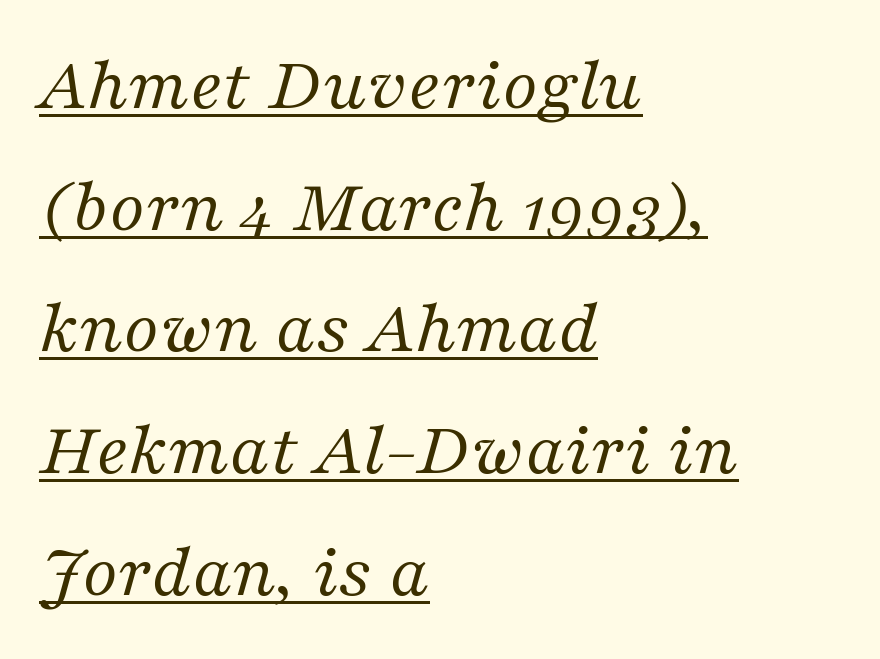
The image shows 77 px regular-weight serif type, italic (leaning right); set left-aligned, normal line spacing (1.58x), normal letter spacing, underlined; medium stroke contrast and a medium x-height.
